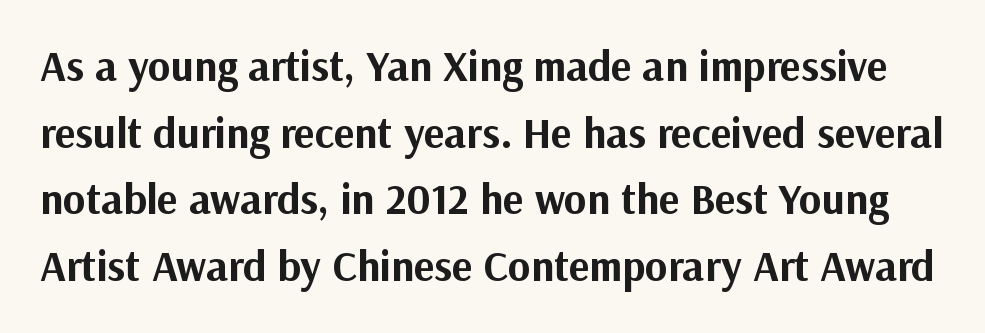
Q: Is the text bold? A: Yes.
Q: Is the text italic (slanted)? A: No, it is upright.
Q: Is the typeface a serif or a sans-serif typeface? A: Sans-serif.
Q: Is the text underlined? A: No.
Q: Is the spacing between letters normal or unusually wide? A: Normal.
Q: Is the spacing between lines tight, normal or loose? A: Normal.
Q: Width (condensed, normal, or wide)? A: Normal.
Q: Stroke contrast? A: Medium.
Q: x-height? A: Medium.
Q: Monospaced? A: No.
